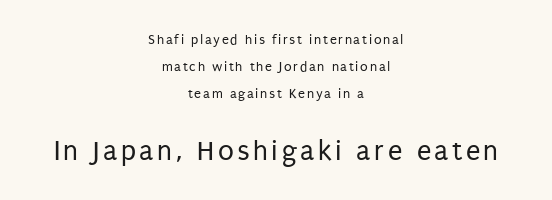
{"serif": "no", "italic": "no", "bold": "no", "weight": "regular", "width": "condensed", "stroke_contrast": "low", "x_height": "large", "monospaced": "no", "underline": "no", "align": "center", "line_spacing": "loose", "line_spacing_ratio": 1.93, "larger_block": "second", "size_ratio": 2.07, "glyph_px": 29}
